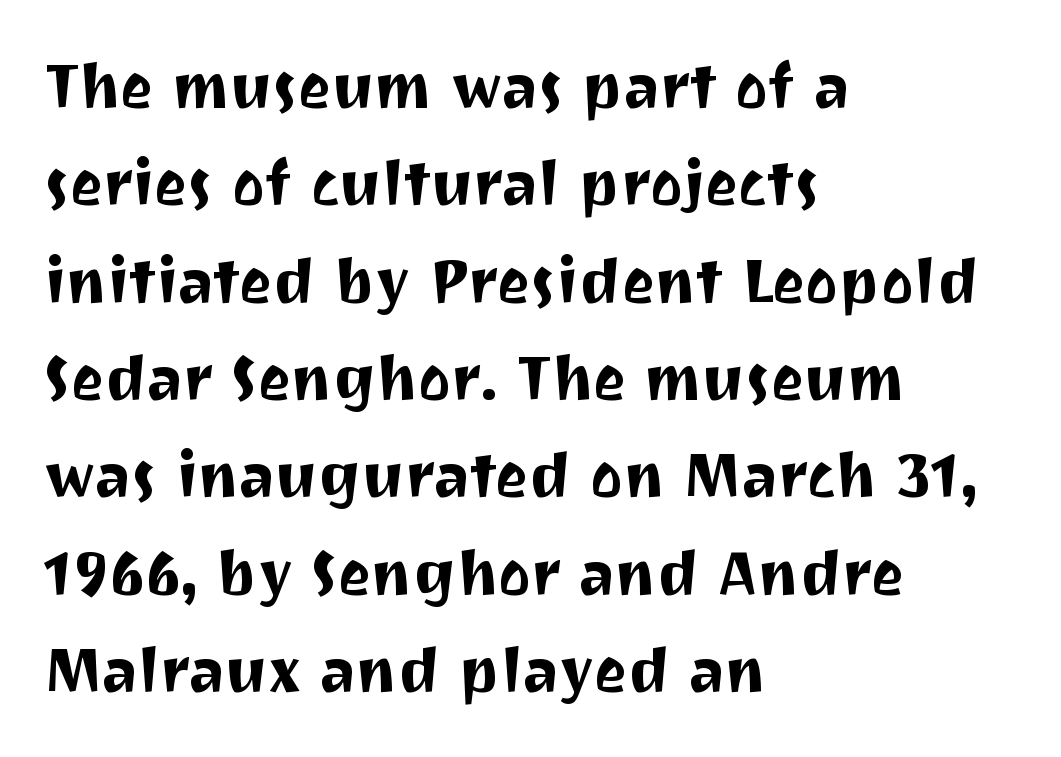
{"serif": "no", "italic": "no", "width": "normal", "stroke_contrast": "medium", "x_height": "medium", "monospaced": "no", "underline": "no", "align": "left", "line_spacing": "normal", "line_spacing_ratio": 1.57, "letter_spacing": "normal", "letter_spacing_em": 0.0, "glyph_px": 62}
